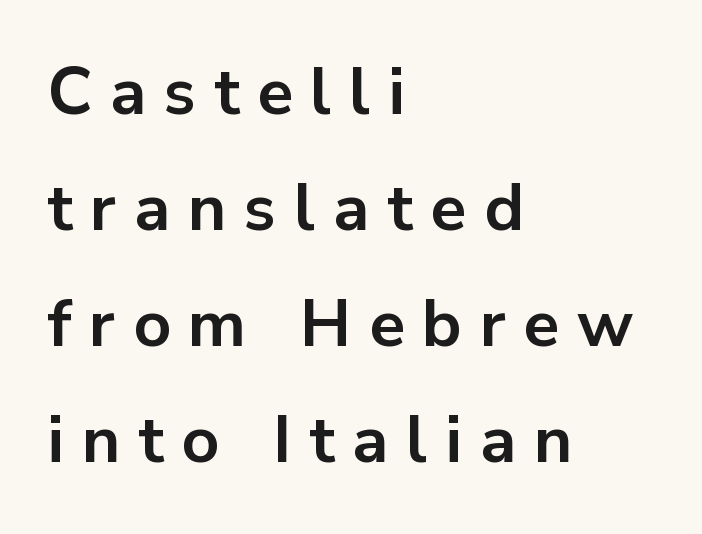
Q: Is the text bold? A: Yes.
Q: Is the text italic (slanted)? A: No, it is upright.
Q: Is the typeface a serif or a sans-serif typeface? A: Sans-serif.
Q: Is the text underlined? A: No.
Q: How is the paragraph aligned? A: Left-aligned.
Q: Is the spacing between letters normal or unusually wide? A: Unusually wide.
Q: Width (condensed, normal, or wide)? A: Normal.
Q: Stroke contrast? A: Low.
Q: x-height? A: Medium.
Q: Monospaced? A: No.
